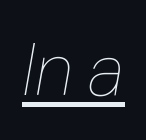
Q: Is the text bold? A: No.
Q: Is the text italic (slanted)? A: Yes, it leans right by about 10 degrees.
Q: Is the text underlined? A: Yes.
Q: Is the spacing between letters normal or unusually wide? A: Normal.
Q: Width (condensed, normal, or wide)? A: Normal.
Q: Stroke contrast? A: Low.
Q: x-height? A: Medium.
Q: Monospaced? A: No.
